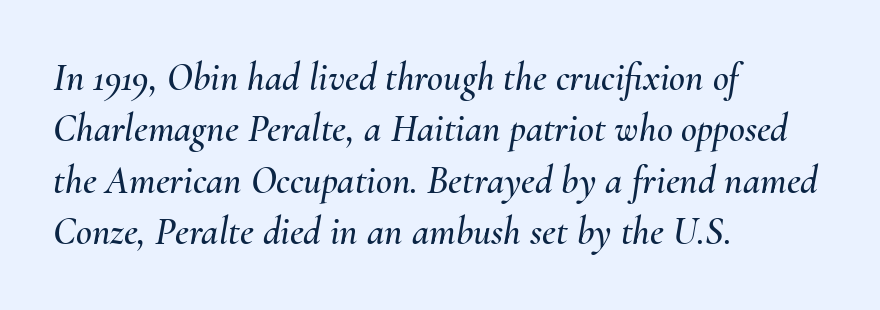
Notice how descenders clear the ascenders below comfortably — that's standard leading. The passage is arranged the way most books set body copy — flush left. Varying glyph widths throughout — classic text-font behaviour. Emphasis-style slanted type is in use. Short note: letters normally spaced.
